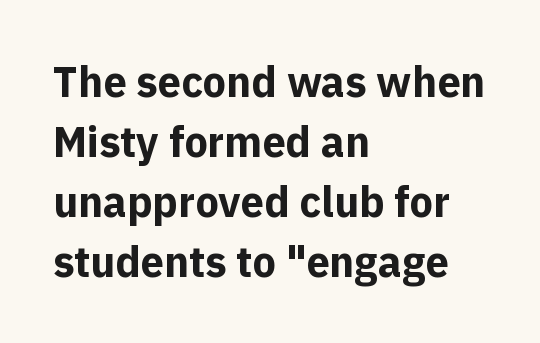
Words float on clear page, feet unadorned. Is there much room between lines? A standard amount, neither cramped nor airy. The rag falls on the right side of this text block. You could not count columns in this text — the font is proportionally spaced. This rendering leaves character spacing at its baseline value. Look at the stroke-to-counter ratio: heavy, a bold.
